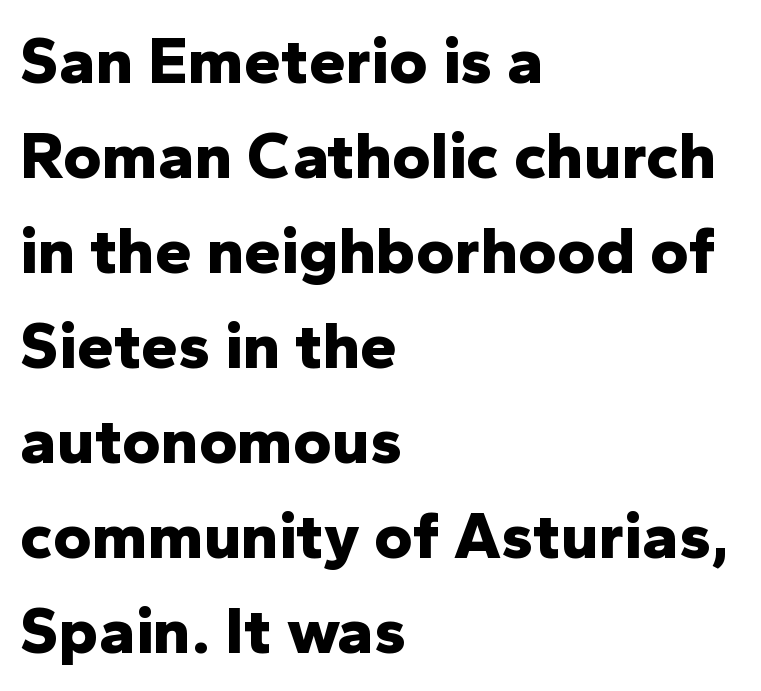
The image shows 66 px bold sans-serif type, upright; set left-aligned, normal line spacing (1.44x), normal letter spacing, not underlined; low stroke contrast and a medium x-height.
